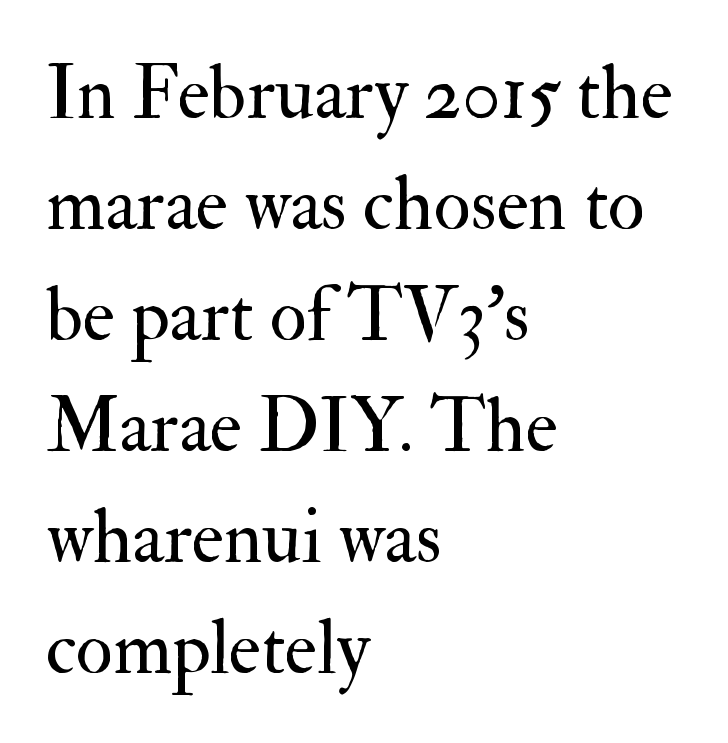
This is serif lettering, the kind often seen in printed books. Each row of text sits above clean, open space. In terms of posture, this sample is upright. The letters advance in unequal steps, a hallmark of proportional type. No letter is thick-stroked: the sample isn't bold.
